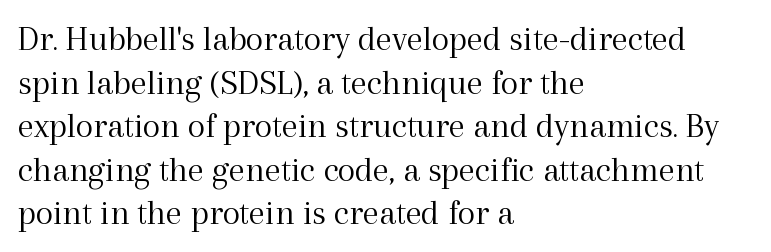
{"serif": "yes", "italic": "no", "bold": "no", "weight": "light", "width": "normal", "x_height": "medium", "monospaced": "no", "underline": "no", "align": "left", "line_spacing_ratio": 1.21, "letter_spacing": "normal", "letter_spacing_em": 0.0, "glyph_px": 36}
